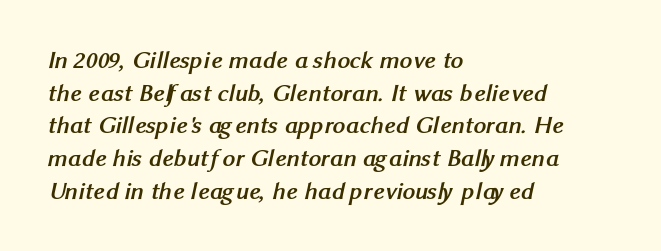
The image shows 25 px bold type; set left-aligned, normal line spacing (1.31x), normal letter spacing, not underlined.
